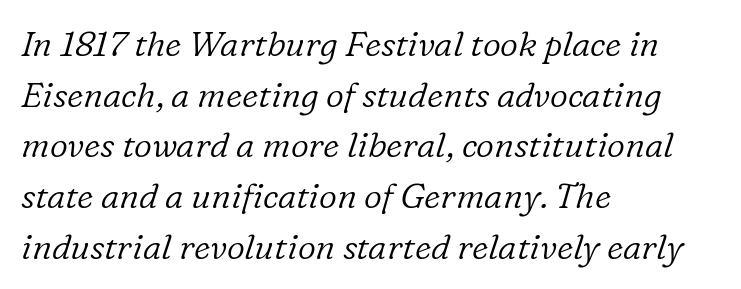
The image shows 35 px light serif type, italic (leaning right); set left-aligned, normal line spacing (1.45x), normal letter spacing, not underlined; low stroke contrast and a medium x-height.
